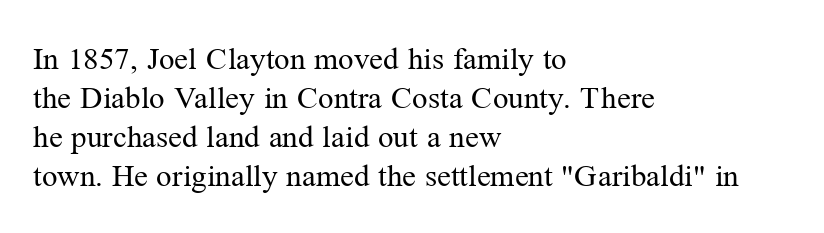
{"serif": "yes", "italic": "no", "bold": "no", "weight": "regular", "width": "normal", "stroke_contrast": "medium", "x_height": "medium", "monospaced": "no", "underline": "no", "align": "left", "line_spacing": "normal", "line_spacing_ratio": 1.26, "letter_spacing": "normal", "letter_spacing_em": 0.0, "glyph_px": 31}
